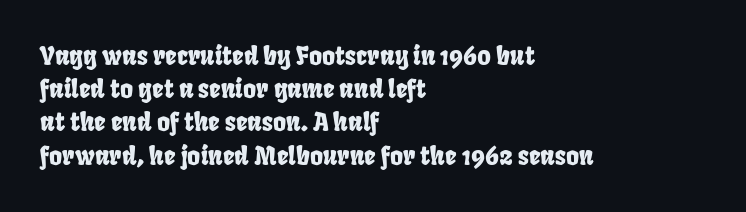
Q: Is the text underlined? A: No.
Q: How is the paragraph aligned? A: Left-aligned.
Q: Is the spacing between letters normal or unusually wide? A: Normal.
Q: Is the spacing between lines tight, normal or loose? A: Normal.
